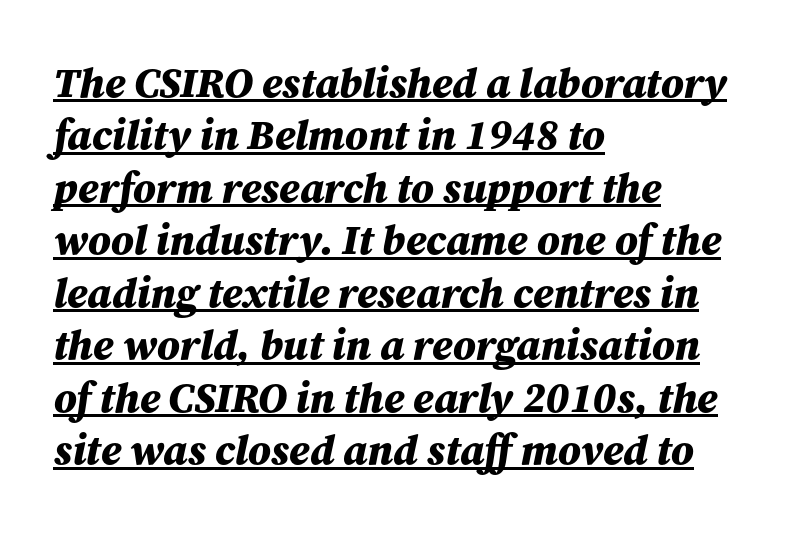
The image shows 42 px bold type, italic (leaning right); set left-aligned, normal line spacing (1.25x), normal letter spacing, underlined; medium stroke contrast and a medium x-height.
